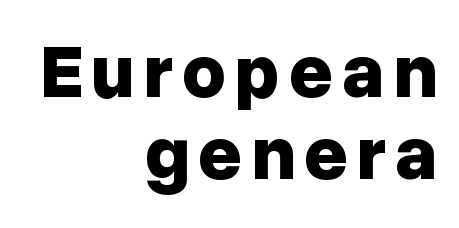
The image shows 76 px bold sans-serif type, upright; set right-aligned, tight line spacing (1.08x), not underlined; low stroke contrast and a medium x-height.
